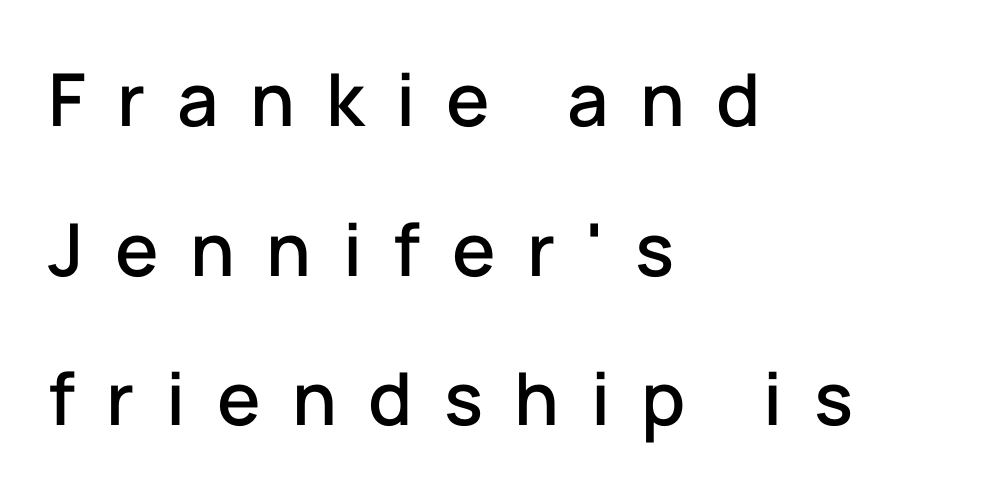
Q: Is the text italic (slanted)? A: No, it is upright.
Q: Is the typeface a serif or a sans-serif typeface? A: Sans-serif.
Q: Is the text underlined? A: No.
Q: How is the paragraph aligned? A: Left-aligned.
Q: Is the spacing between letters normal or unusually wide? A: Unusually wide.
Q: Is the spacing between lines tight, normal or loose? A: Loose.
Q: Width (condensed, normal, or wide)? A: Normal.
Q: Stroke contrast? A: Low.
Q: x-height? A: Medium.
Q: Monospaced? A: No.
